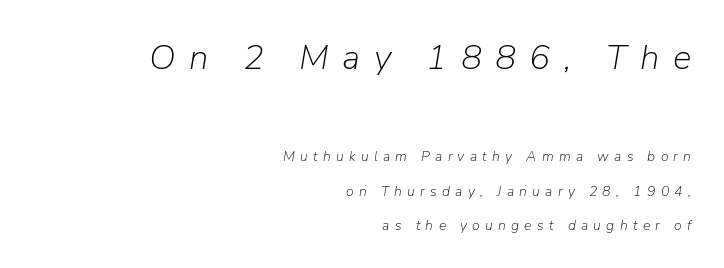
The image shows 35 px light type, italic (leaning right); set right-aligned, loose line spacing (2.44x), unusually wide letter spacing (+0.38 em), not underlined; the first (top) block is 2.5x larger; low stroke contrast and a medium x-height.
